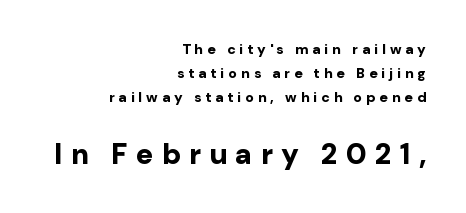
Q: Is the text bold? A: Yes.
Q: Is the text italic (slanted)? A: No, it is upright.
Q: Is the typeface a serif or a sans-serif typeface? A: Sans-serif.
Q: Is the text underlined? A: No.
Q: How is the paragraph aligned? A: Right-aligned.
Q: Is the spacing between letters normal or unusually wide? A: Unusually wide.
Q: Is the spacing between lines tight, normal or loose? A: Normal.
Q: Which block of text is set in a larger size, the first (top) or the second (bottom)? A: The second (bottom) one.
Q: Width (condensed, normal, or wide)? A: Normal.
Q: Stroke contrast? A: Low.
Q: x-height? A: Medium.
Q: Monospaced? A: No.
